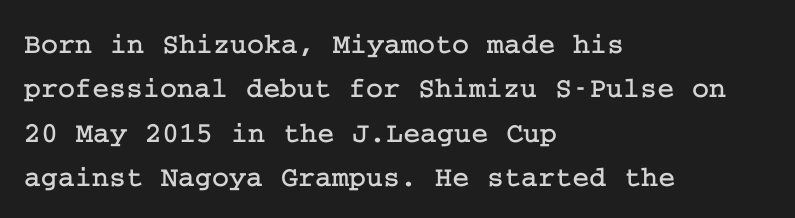
The image shows 29 px serif type, upright; set left-aligned, normal line spacing (1.53x), normal letter spacing, not underlined; low stroke contrast and a medium x-height.
